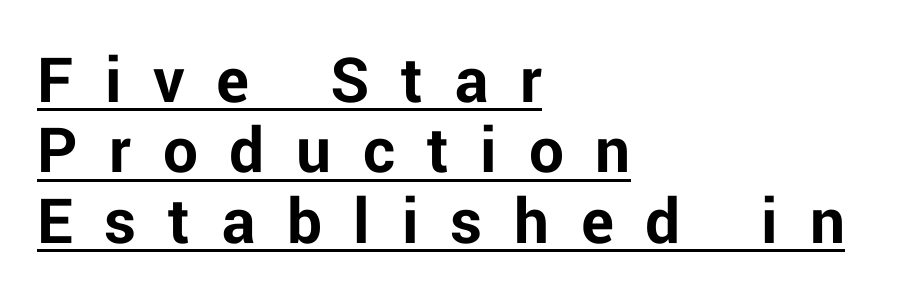
The image shows 69 px bold sans-serif type, upright; set left-aligned, tight line spacing (1.02x), unusually wide letter spacing (+0.46 em), underlined; low stroke contrast and a medium x-height.
